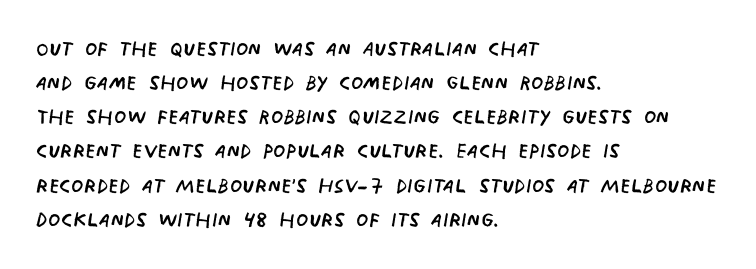
{"serif": "no", "bold": "no", "weight": "regular", "width": "condensed", "stroke_contrast": "low", "x_height": "large", "monospaced": "no", "underline": "no", "align": "left", "line_spacing_ratio": 1.22, "letter_spacing": "normal", "letter_spacing_em": 0.0, "glyph_px": 28}
